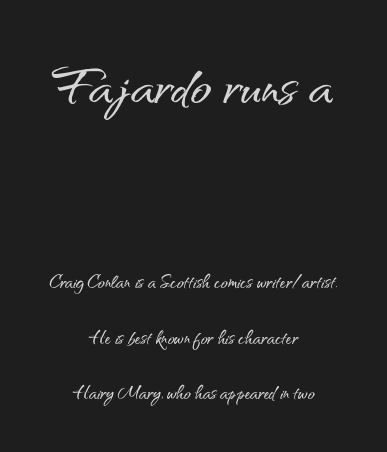
Q: Is the text italic (slanted)? A: Yes.
Q: Is the typeface a serif or a sans-serif typeface? A: Sans-serif.
Q: Is the text underlined? A: No.
Q: How is the paragraph aligned? A: Centered.
Q: Is the spacing between letters normal or unusually wide? A: Normal.
Q: Is the spacing between lines tight, normal or loose? A: Loose.
Q: Which block of text is set in a larger size, the first (top) or the second (bottom)? A: The first (top) one.
Q: Width (condensed, normal, or wide)? A: Normal.
Q: Stroke contrast? A: Medium.
Q: x-height? A: Small.
Q: Monospaced? A: No.
